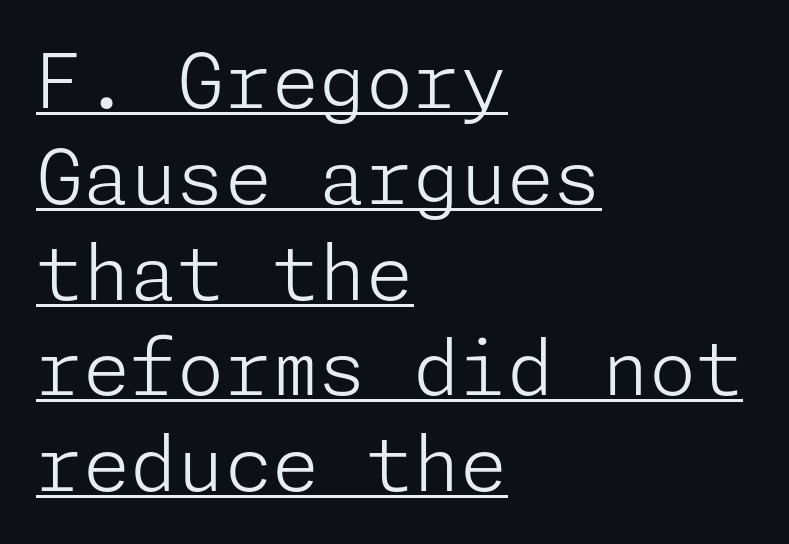
Q: Is the text bold? A: No.
Q: Is the text italic (slanted)? A: No, it is upright.
Q: Is the typeface a serif or a sans-serif typeface? A: Sans-serif.
Q: Is the text underlined? A: Yes.
Q: How is the paragraph aligned? A: Left-aligned.
Q: Is the spacing between letters normal or unusually wide? A: Normal.
Q: Is the spacing between lines tight, normal or loose? A: Normal.
Q: Width (condensed, normal, or wide)? A: Normal.
Q: Stroke contrast? A: Low.
Q: x-height? A: Medium.
